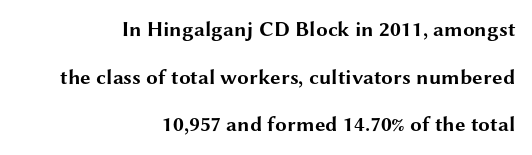
{"italic": "no", "bold": "yes", "underline": "no", "align": "right", "line_spacing": "loose", "line_spacing_ratio": 2.27, "letter_spacing": "normal", "letter_spacing_em": 0.0, "glyph_px": 21}
